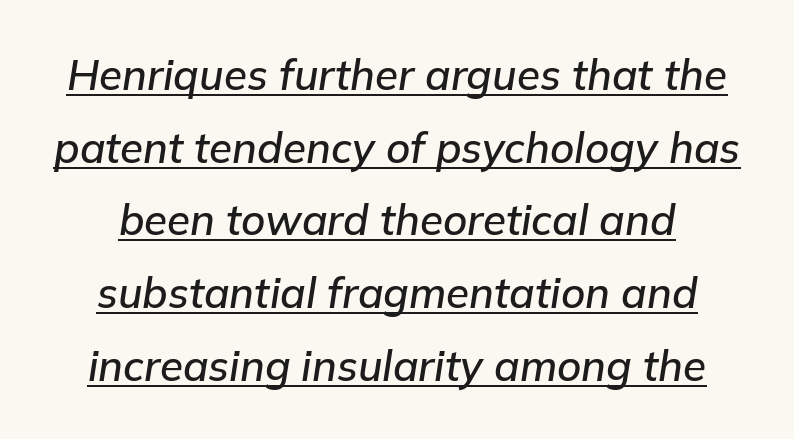
Compared with ordinary roman type, these characters are visibly tilted. Nothing unusual about the tracking: characters are spaced as the font intends. The rendered words wear a rule along their underside. A typesetter would call this proportional, since set widths differ per character.
